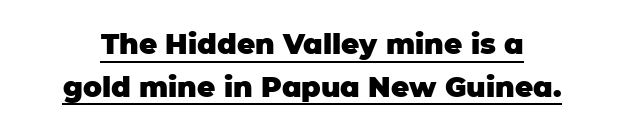
{"serif": "no", "italic": "no", "bold": "yes", "weight": "heavy", "width": "normal", "stroke_contrast": "low", "x_height": "large", "monospaced": "no", "underline": "yes", "line_spacing": "normal", "line_spacing_ratio": 1.53, "letter_spacing": "normal", "letter_spacing_em": 0.0, "glyph_px": 28}
